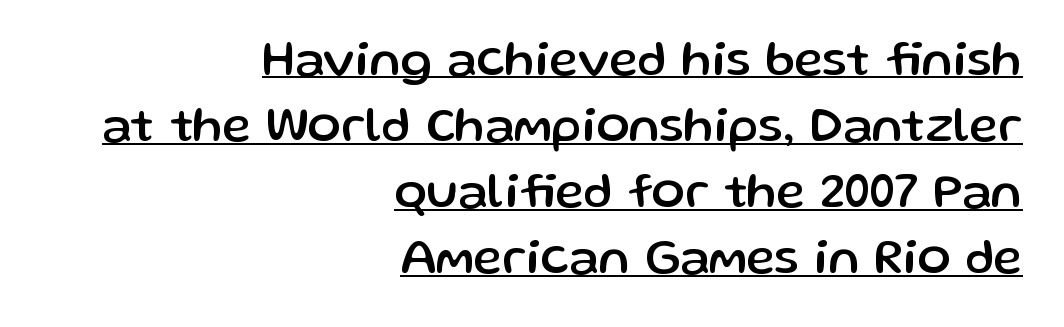
The image shows 49 px sans-serif type, upright; set right-aligned, normal line spacing (1.35x), normal letter spacing, underlined; low stroke contrast and a medium x-height.
